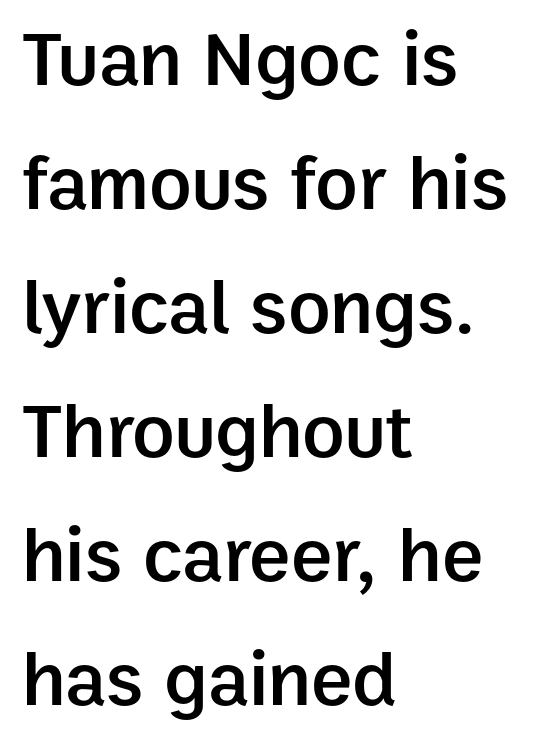
Does the copy run flush right? No — it runs flush left. The glyphs are unaccompanied by any horizontal stroke below them. Weight: semibold (demi). The letterforms sit shoulder to shoulder at normal distance. No feet cap the strokes, marking this as sans-serif type.
